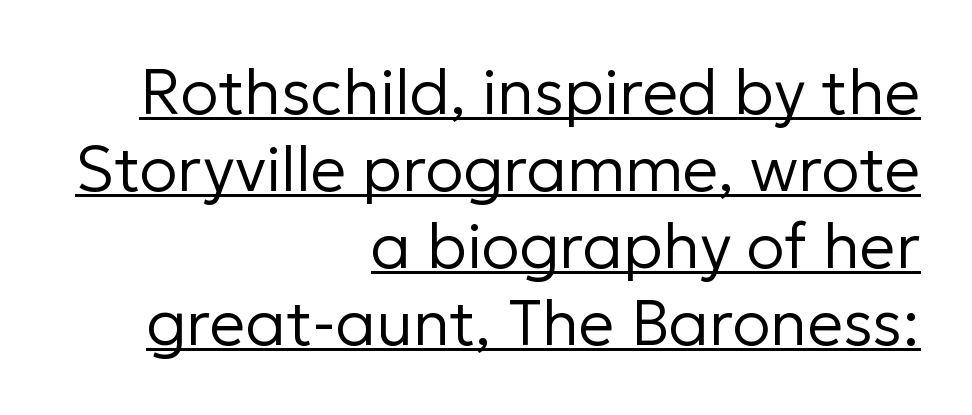
The rendering anchors every line to the right-hand side. Every stem runs plumb, perpendicular to the baseline. The typeface chosen for these lines omits serifs. A continuous stroke trails under the words, as in a hyperlink.
